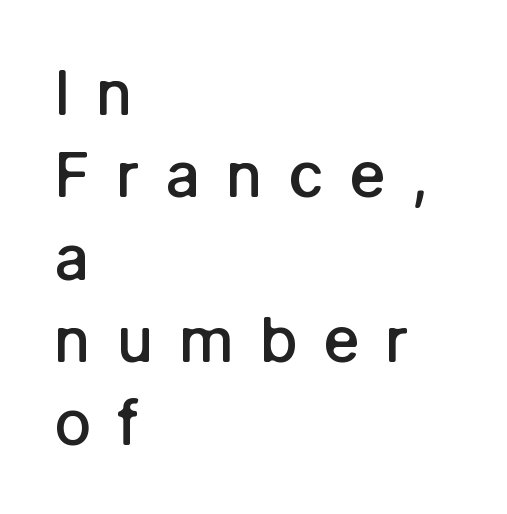
{"serif": "no", "italic": "no", "bold": "semi", "weight": "semibold", "width": "normal", "stroke_contrast": "low", "x_height": "medium", "monospaced": "no", "underline": "no", "align": "left", "line_spacing": "normal", "line_spacing_ratio": 1.33, "letter_spacing": "wide", "letter_spacing_em": 0.41, "glyph_px": 62}
